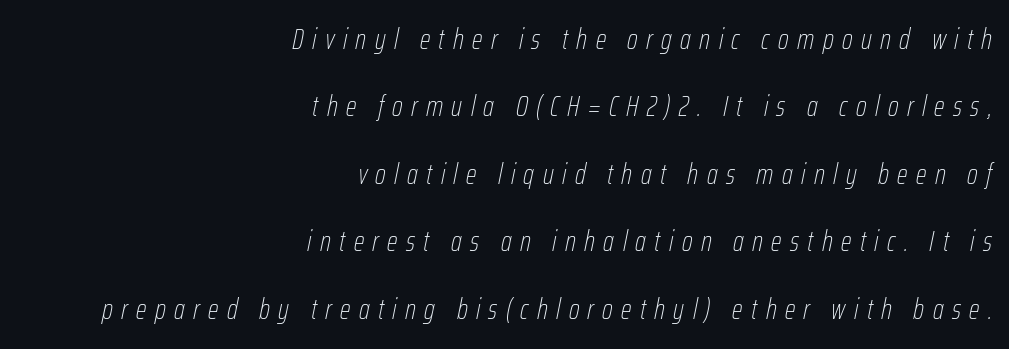
{"italic": "yes", "lean": "right", "slant_degrees": 12, "bold": "no", "weight": "thin", "width": "condensed", "stroke_contrast": "low", "x_height": "medium", "monospaced": "no", "underline": "no", "align": "right", "line_spacing": "loose", "line_spacing_ratio": 2.41, "letter_spacing": "wide", "letter_spacing_em": 0.3, "glyph_px": 28}
